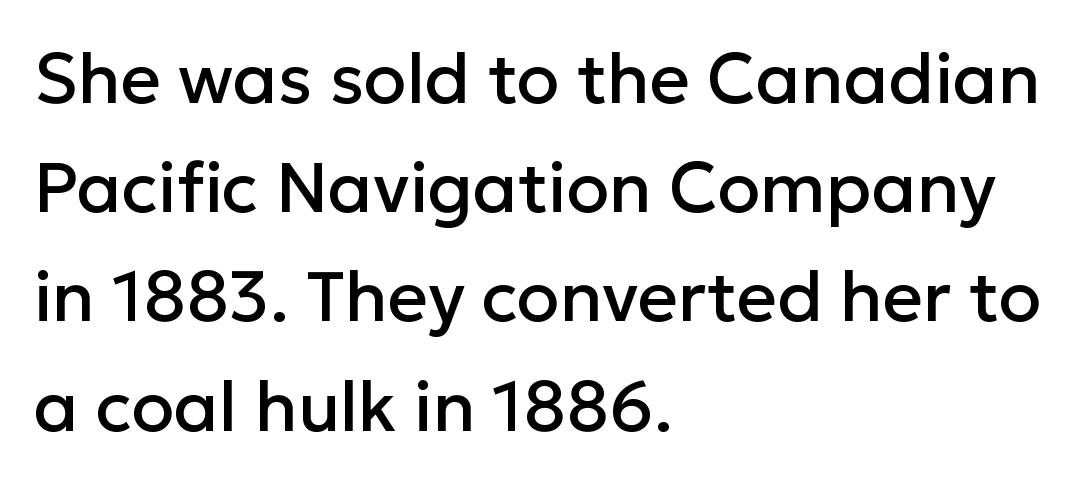
{"serif": "no", "italic": "no", "width": "normal", "stroke_contrast": "low", "x_height": "medium", "monospaced": "no", "underline": "no", "align": "left", "line_spacing": "normal", "line_spacing_ratio": 1.56, "letter_spacing": "normal", "letter_spacing_em": 0.0, "glyph_px": 70}
